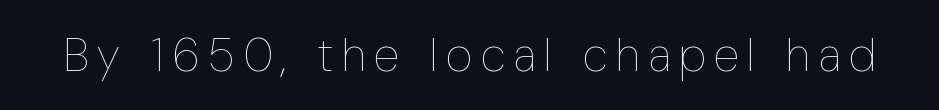
{"italic": "no", "bold": "no", "weight": "thin", "width": "condensed", "stroke_contrast": "low", "x_height": "medium", "monospaced": "no", "underline": "no", "glyph_px": 47}
